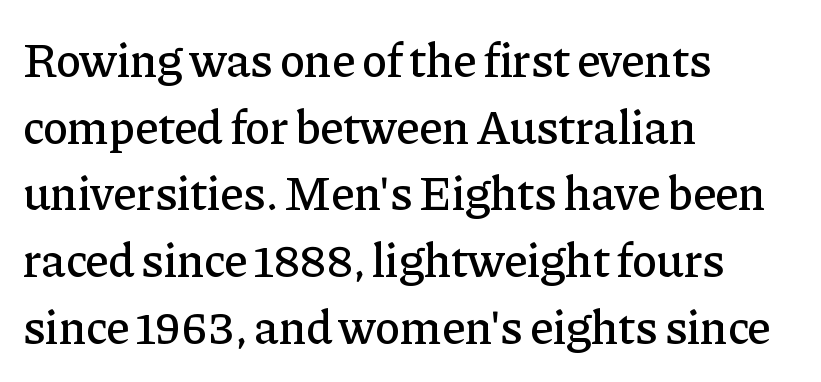
Q: Is the text italic (slanted)? A: No, it is upright.
Q: Is the typeface a serif or a sans-serif typeface? A: Serif.
Q: Is the text underlined? A: No.
Q: How is the paragraph aligned? A: Left-aligned.
Q: Is the spacing between letters normal or unusually wide? A: Normal.
Q: Is the spacing between lines tight, normal or loose? A: Normal.
Q: Width (condensed, normal, or wide)? A: Normal.
Q: Stroke contrast? A: Low.
Q: x-height? A: Medium.
Q: Monospaced? A: No.
